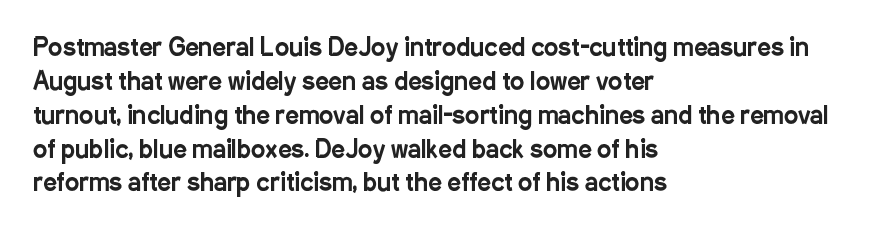
Here the glyphs are tracked normally, forming tight word shapes. A typesetter would call this leading conventional body-copy spacing. Descenders hang freely into open space. Typeset ragged right — the left edge is the straight one. Posture: upright roman.
